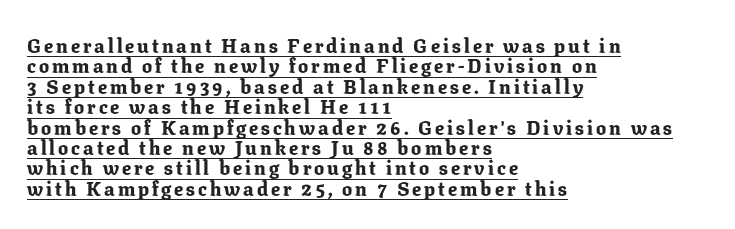
The image shows 20 px bold type, upright; set left-aligned, tight line spacing (1.02x), underlined.
